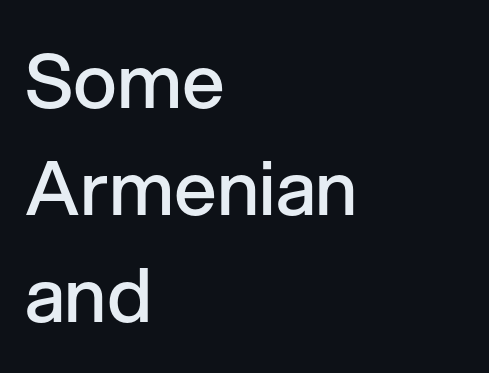
The area under the type is left untouched. Style check: upright. A student would call this left alignment; a typographer would say flush left, rag right. The letterforms sit shoulder to shoulder at normal distance.
